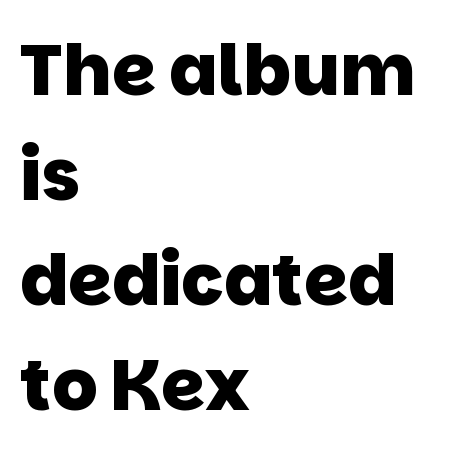
{"serif": "no", "bold": "yes", "weight": "heavy", "width": "normal", "stroke_contrast": "low", "x_height": "large", "monospaced": "no", "underline": "no", "align": "left", "line_spacing": "normal", "line_spacing_ratio": 1.48, "letter_spacing": "normal", "letter_spacing_em": 0.0, "glyph_px": 71}
